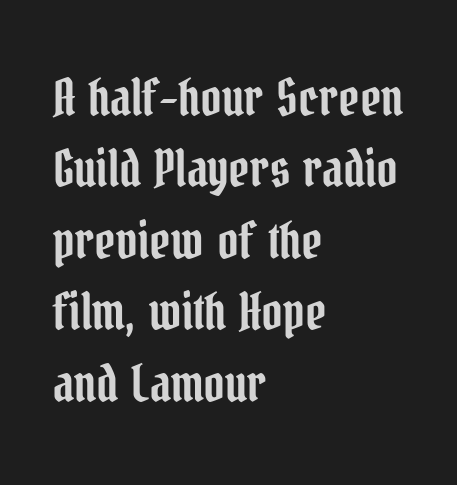
Every stem runs plumb, perpendicular to the baseline. The gap between lines stays unmarked. Teacher's note: observe the even left margin — that is flush-left alignment. Compared with typical paragraphs, the rows here are spaced about the same. Is the letter spacing exaggerated? No — it looks like the ordinary default.
